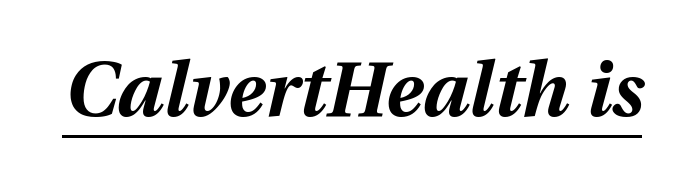
The image shows 77 px bold type, italic (leaning right); set normal letter spacing, underlined; medium stroke contrast and a medium x-height.
